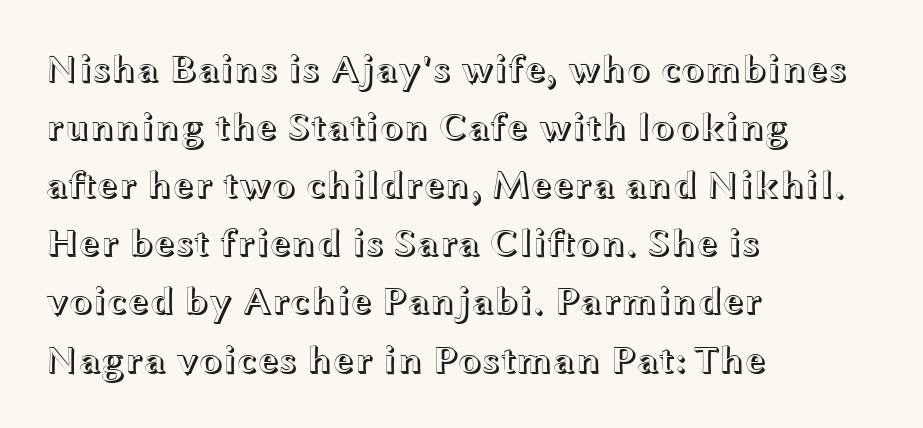
{"italic": "no", "width": "wide", "x_height": "medium", "monospaced": "no", "underline": "no", "align": "left", "line_spacing": "normal", "line_spacing_ratio": 1.49, "letter_spacing": "normal", "letter_spacing_em": 0.0, "glyph_px": 39}
